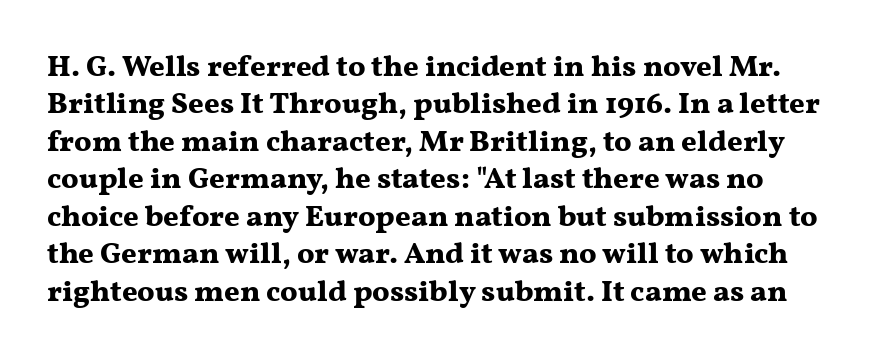
{"serif": "yes", "italic": "no", "bold": "yes", "weight": "bold", "width": "wide", "stroke_contrast": "medium", "x_height": "medium", "monospaced": "no", "underline": "no", "line_spacing": "normal", "line_spacing_ratio": 1.25, "letter_spacing": "normal", "letter_spacing_em": 0.0, "glyph_px": 30}
